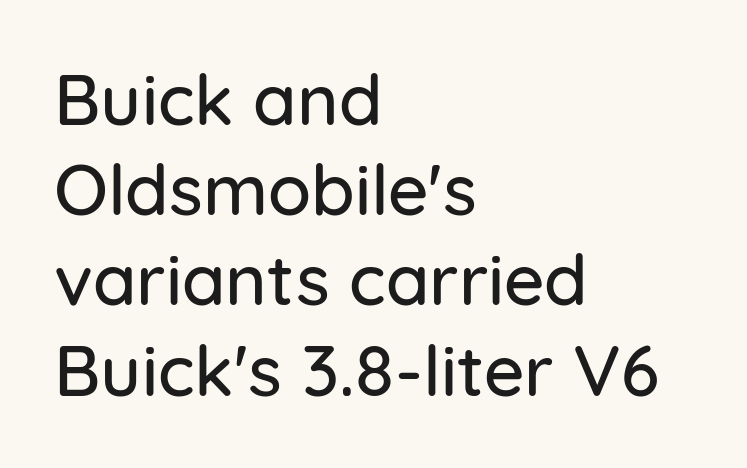
{"serif": "no", "italic": "no", "width": "normal", "stroke_contrast": "low", "x_height": "medium", "monospaced": "no", "underline": "no", "align": "left", "line_spacing": "normal", "line_spacing_ratio": 1.27, "letter_spacing": "normal", "letter_spacing_em": 0.0, "glyph_px": 71}
